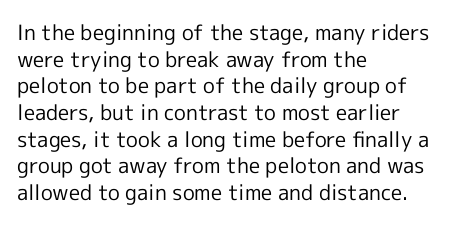
The image shows 21 px text type, upright; set left-aligned, normal line spacing (1.27x), normal letter spacing, not underlined.
